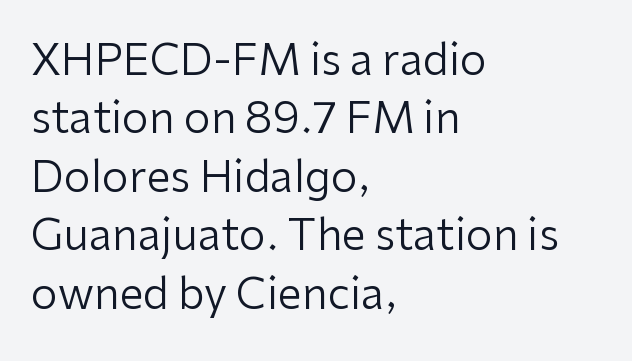
{"serif": "no", "italic": "no", "bold": "no", "weight": "regular", "width": "normal", "stroke_contrast": "low", "x_height": "medium", "monospaced": "no", "underline": "no", "align": "left", "line_spacing": "normal", "line_spacing_ratio": 1.36, "letter_spacing": "normal", "letter_spacing_em": 0.0, "glyph_px": 43}
